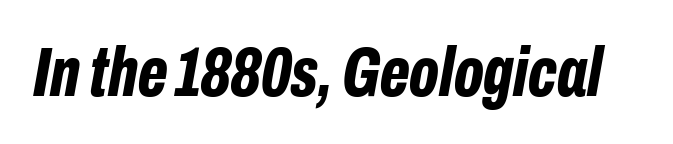
The image shows 71 px bold, condensed type, italic (leaning right); set normal letter spacing, not underlined; low stroke contrast and a medium x-height.
